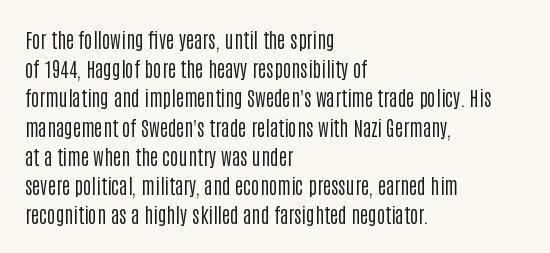
The image shows 20 px text type, upright; set left-aligned, normal line spacing (1.46x), normal letter spacing, not underlined.
